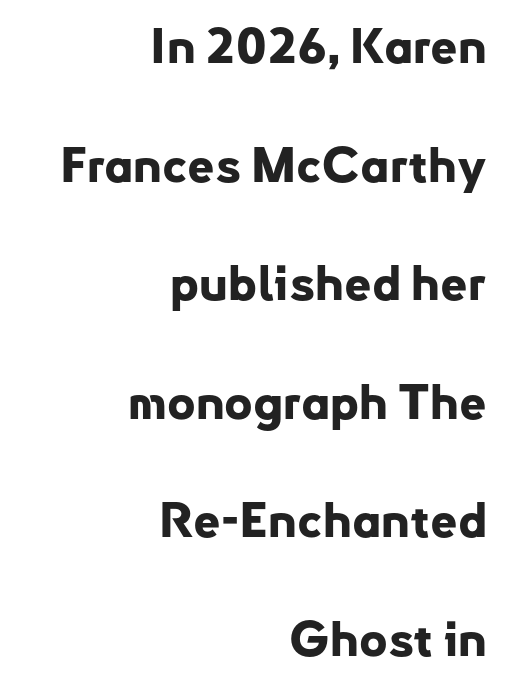
Q: Is the text bold? A: Yes.
Q: Is the text italic (slanted)? A: No, it is upright.
Q: Is the typeface a serif or a sans-serif typeface? A: Sans-serif.
Q: Is the text underlined? A: No.
Q: How is the paragraph aligned? A: Right-aligned.
Q: Is the spacing between letters normal or unusually wide? A: Normal.
Q: Is the spacing between lines tight, normal or loose? A: Loose.
Q: Width (condensed, normal, or wide)? A: Normal.
Q: Stroke contrast? A: Low.
Q: x-height? A: Small.
Q: Monospaced? A: No.
